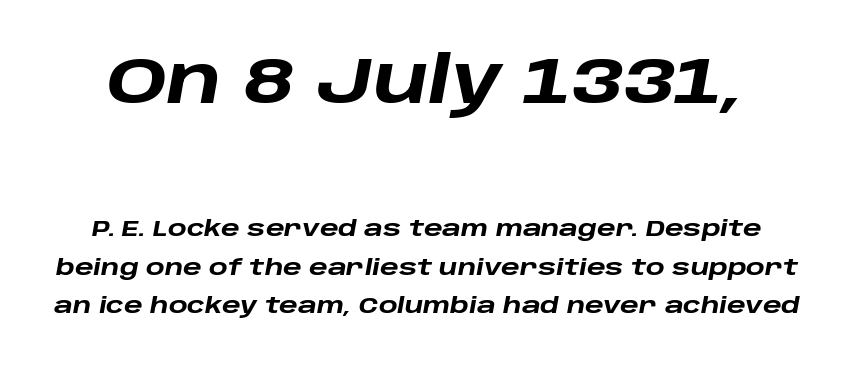
Nobody drew a line under any word here. Do the characters align in a grid? No, the font is proportional. A typesetter would call this zero additional tracking. Heavy-handed strokes throughout: this text is bold.
